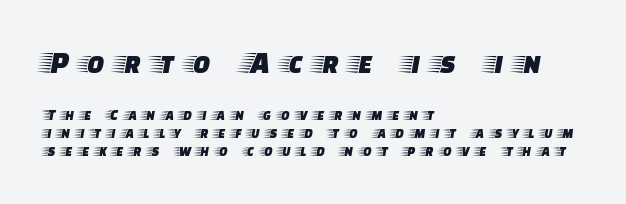
The image shows 32 px wide serif type; set left-aligned, tight line spacing (1.12x), unusually wide letter spacing (+0.4 em), not underlined; the first (top) block is 2.0x larger; low stroke contrast and a large x-height.
